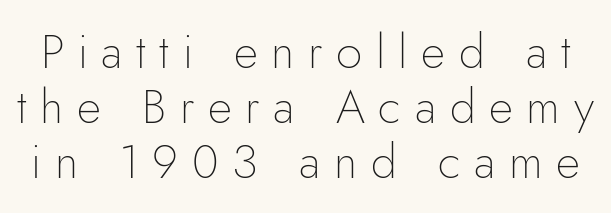
The image shows 47 px thin sans-serif type, upright; set line spacing 1.17x, unusually wide letter spacing (+0.29 em), not underlined; low stroke contrast and a small x-height.
